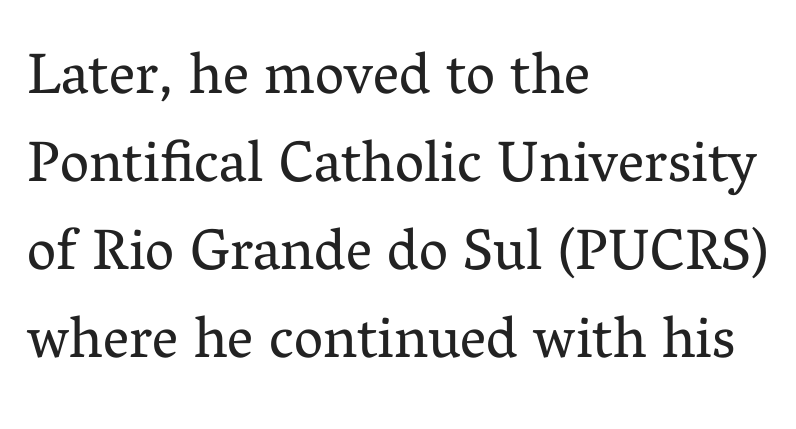
I'd call this a serif setting — the letters wear small feet. Vertical spacing — default. The words here are not underlined. The tracking reads as untouched default to a designer's eye. If you drew a ruler down the left edge, every line would touch it.
